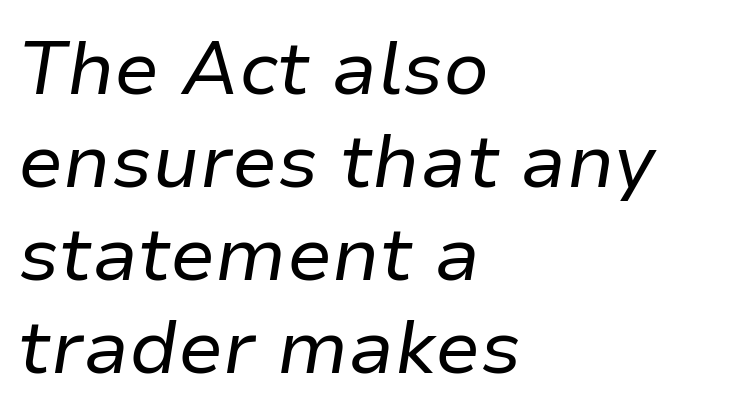
The image shows 75 px regular-weight type, italic (leaning right); set left-aligned, line spacing 1.24x, normal letter spacing, not underlined; low stroke contrast and a medium x-height.
